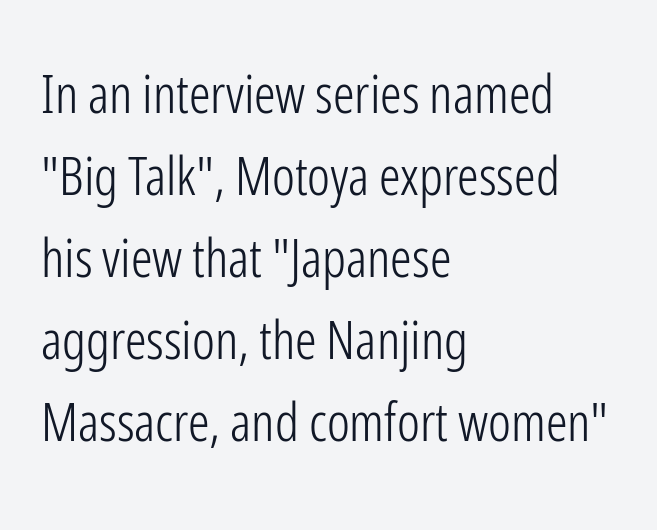
The image shows 54 px light, condensed sans-serif type, upright; set left-aligned, normal line spacing (1.52x), normal letter spacing, not underlined; low stroke contrast and a medium x-height.
